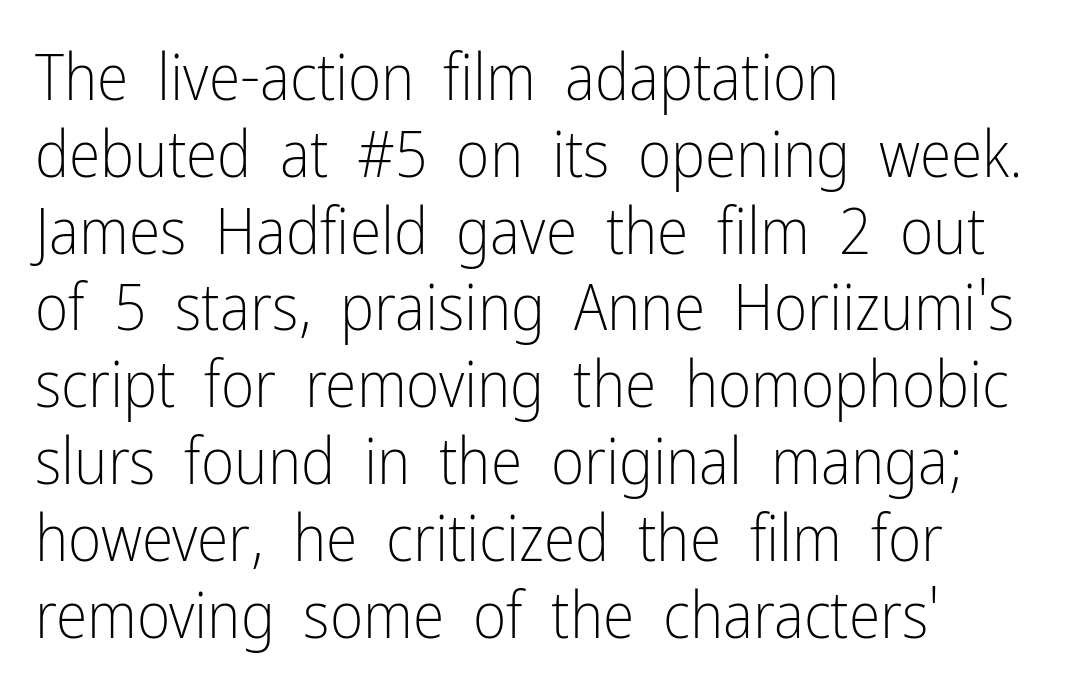
The image shows 64 px light, condensed sans-serif type, upright; set left-aligned, line spacing 1.2x, normal letter spacing, not underlined; low stroke contrast and a medium x-height.
